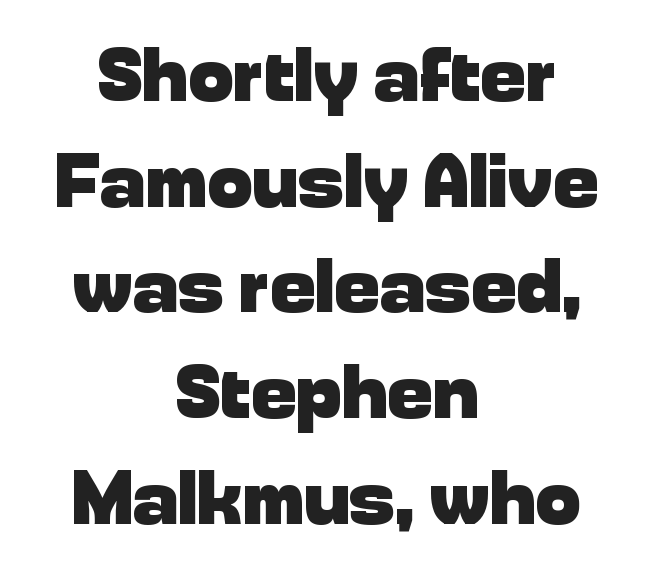
Q: Is the text bold? A: Yes.
Q: Is the text italic (slanted)? A: No, it is upright.
Q: Is the typeface a serif or a sans-serif typeface? A: Sans-serif.
Q: Is the text underlined? A: No.
Q: How is the paragraph aligned? A: Centered.
Q: Is the spacing between letters normal or unusually wide? A: Normal.
Q: Is the spacing between lines tight, normal or loose? A: Normal.
Q: Width (condensed, normal, or wide)? A: Normal.
Q: Stroke contrast? A: Low.
Q: x-height? A: Medium.
Q: Monospaced? A: No.
